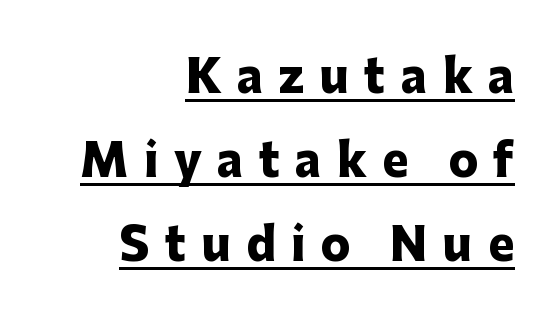
{"serif": "no", "italic": "no", "bold": "yes", "weight": "heavy", "width": "normal", "stroke_contrast": "low", "x_height": "medium", "monospaced": "no", "underline": "yes", "align": "right", "line_spacing": "loose", "line_spacing_ratio": 1.91, "letter_spacing": "wide", "letter_spacing_em": 0.35, "glyph_px": 44}
